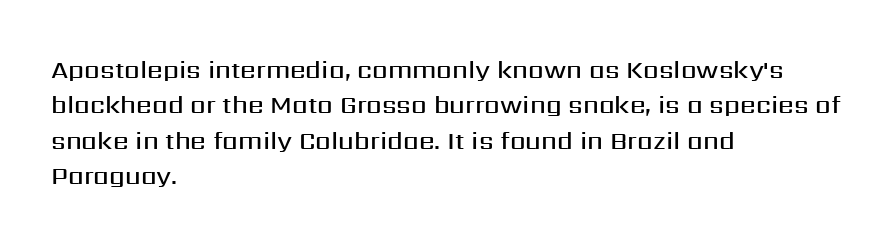
The image shows 25 px text type, upright; set left-aligned, normal line spacing (1.42x), normal letter spacing, not underlined.
